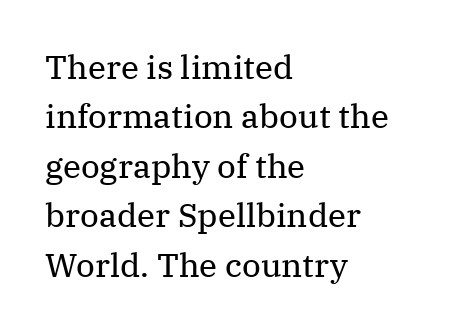
Q: Is the text bold? A: No.
Q: Is the text italic (slanted)? A: No, it is upright.
Q: Is the typeface a serif or a sans-serif typeface? A: Serif.
Q: Is the text underlined? A: No.
Q: How is the paragraph aligned? A: Left-aligned.
Q: Is the spacing between letters normal or unusually wide? A: Normal.
Q: Is the spacing between lines tight, normal or loose? A: Normal.
Q: Width (condensed, normal, or wide)? A: Normal.
Q: Stroke contrast? A: Medium.
Q: x-height? A: Medium.
Q: Monospaced? A: No.
